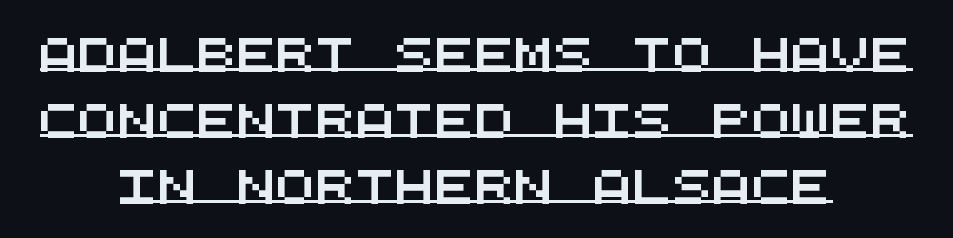
Q: Is the typeface a serif or a sans-serif typeface? A: Sans-serif.
Q: Is the text underlined? A: Yes.
Q: How is the paragraph aligned? A: Centered.
Q: Is the spacing between letters normal or unusually wide? A: Normal.
Q: Is the spacing between lines tight, normal or loose? A: Loose.
Q: Width (condensed, normal, or wide)? A: Wide.
Q: Stroke contrast? A: Medium.
Q: x-height? A: Large.
Q: Monospaced? A: Yes.
